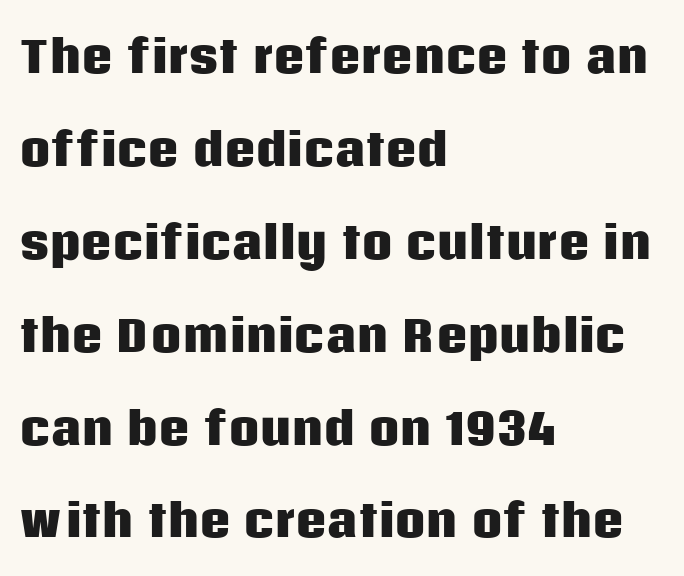
Its strokes are broad and dark, the hallmark of bold type. In terms of letterform style, serifs are entirely absent. Do the characters align in a grid? No, the font is proportional. In CSS terms this would be text-align: left.
